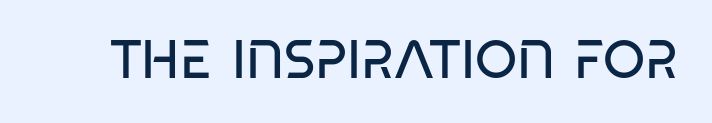
Observe the absence of serifs on each vertical stroke in this sample. Varying glyph widths throughout — classic text-font behaviour. The cut favours lightness, reaching ordinary text weight at its darkest. Inter-character spacing is left at the font's built-in metrics.
